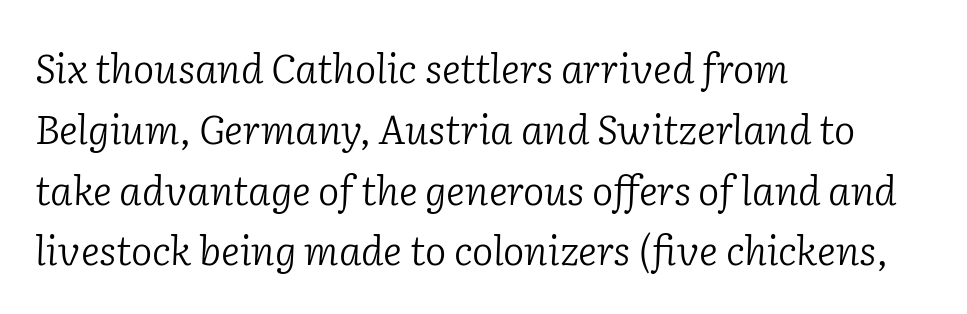
Leading: standard. The space directly below the letters is spotless. Summary of weight: not heavy and not bold. The passage shown has conventional tracking throughout. This sample has the flowing, uneven cadence of proportional lettering. Type style note: has serifs.
